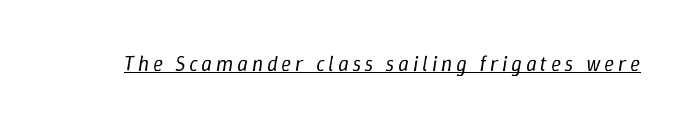
Q: Is the text bold? A: No.
Q: Is the text italic (slanted)? A: Yes, it leans right by about 9 degrees.
Q: Is the text underlined? A: Yes.
